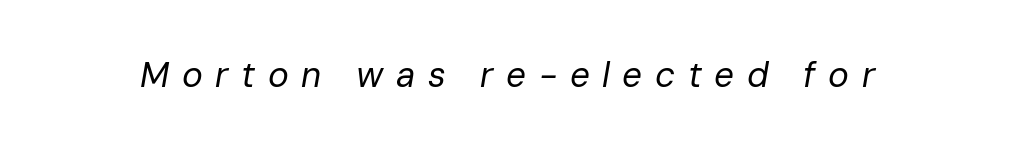
{"italic": "yes", "lean": "right", "slant_degrees": 10, "bold": "no", "weight": "regular", "width": "normal", "stroke_contrast": "low", "x_height": "medium", "monospaced": "no", "underline": "no", "letter_spacing": "wide", "letter_spacing_em": 0.36, "glyph_px": 35}
